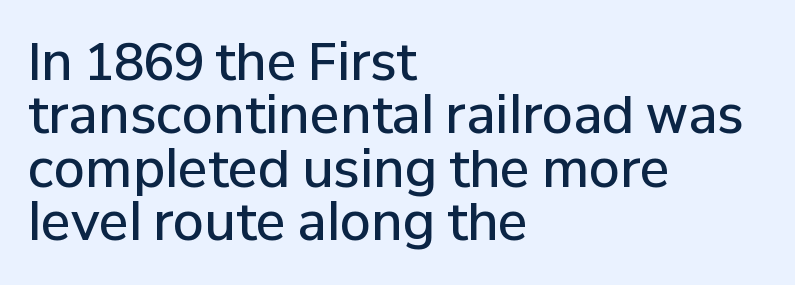
Honestly, the letter spacing is just normal — you wouldn't notice it. Style check: upright. The letters advance in unequal steps, a hallmark of proportional type. Decoration check: the copy has no underline.
